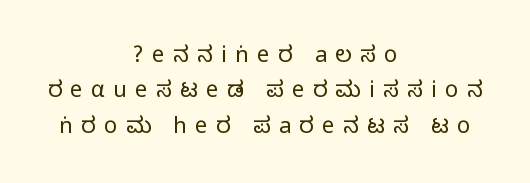
{"italic": "no", "underline": "no", "align": "center", "line_spacing": "normal", "line_spacing_ratio": 1.61, "letter_spacing": "wide", "letter_spacing_em": 0.38, "glyph_px": 22}
